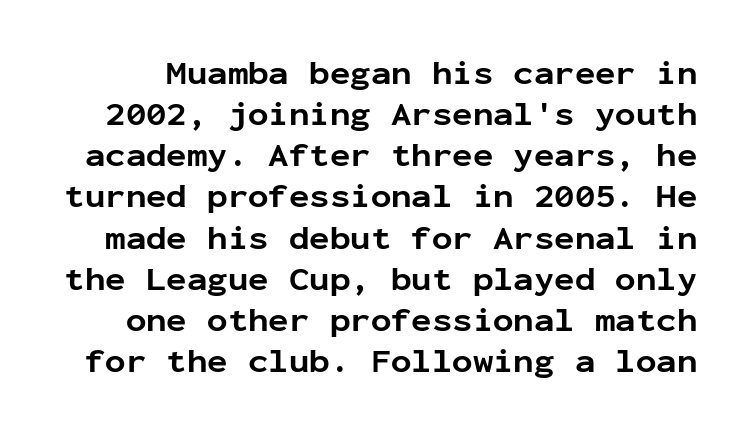
Q: Is the text bold? A: Yes.
Q: Is the text italic (slanted)? A: No, it is upright.
Q: Is the typeface a serif or a sans-serif typeface? A: Sans-serif.
Q: Is the text underlined? A: No.
Q: Is the spacing between letters normal or unusually wide? A: Normal.
Q: Width (condensed, normal, or wide)? A: Normal.
Q: Stroke contrast? A: Low.
Q: x-height? A: Medium.
Q: Monospaced? A: Yes.
